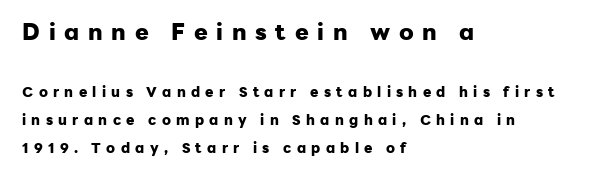
Q: Is the text bold? A: Yes.
Q: Is the text italic (slanted)? A: No, it is upright.
Q: Is the text underlined? A: No.
Q: How is the paragraph aligned? A: Left-aligned.
Q: Is the spacing between letters normal or unusually wide? A: Unusually wide.
Q: Is the spacing between lines tight, normal or loose? A: Loose.
Q: Which block of text is set in a larger size, the first (top) or the second (bottom)? A: The first (top) one.
